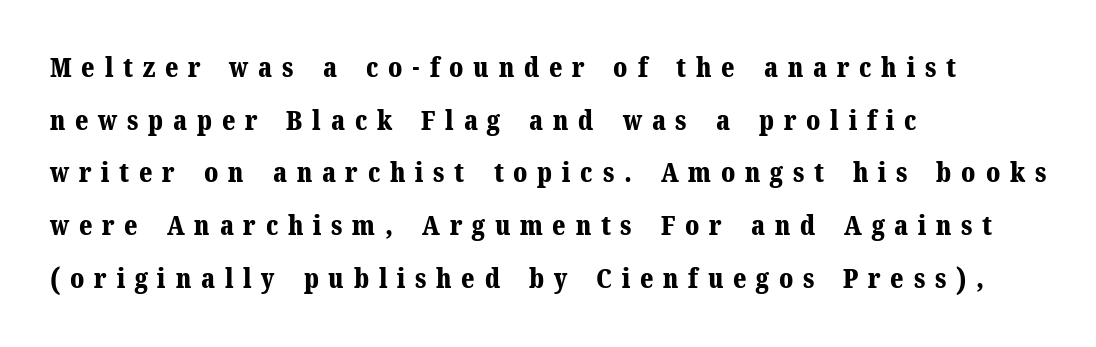
The image shows 27 px bold type, upright; set left-aligned, loose line spacing (1.95x), unusually wide letter spacing (+0.36 em), not underlined.
